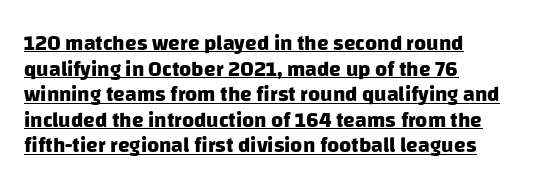
The image shows 21 px bold type; set left-aligned, line spacing 1.22x, normal letter spacing, underlined.
